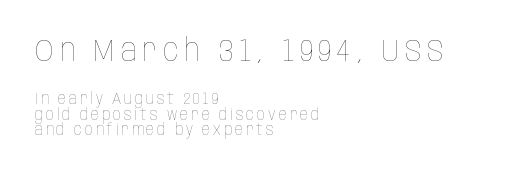
Short and long lines alike share a common starting point at left. Ascenders rise straight up at ninety degrees. This reads as an unemphasized weight, regular at the heaviest. Interline gaps are noticeably narrow in this sample.
